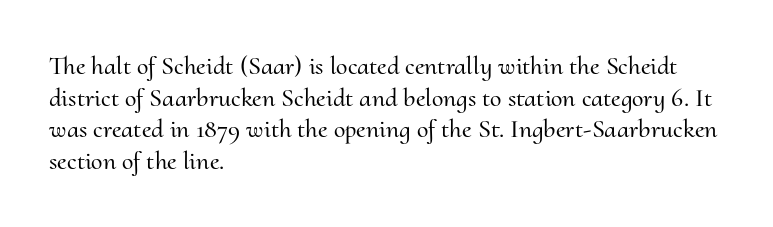
{"italic": "no", "underline": "no", "align": "left", "line_spacing_ratio": 1.22, "letter_spacing": "normal", "letter_spacing_em": 0.0, "glyph_px": 26}
